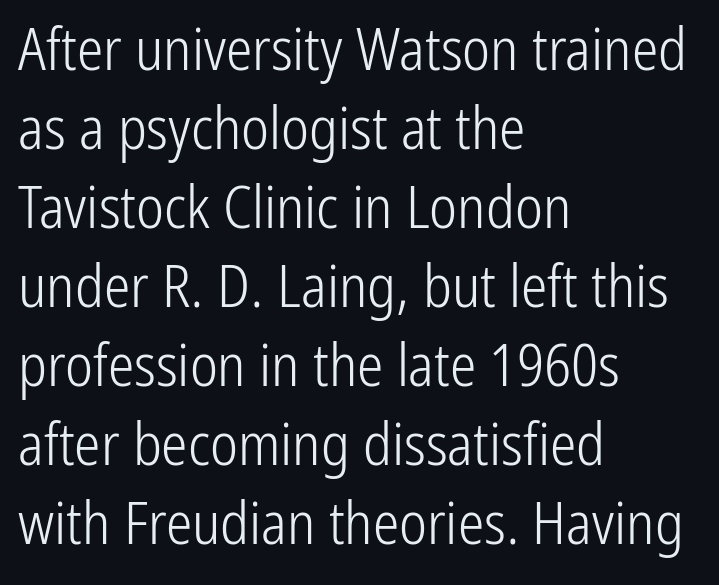
Q: Is the text bold? A: No.
Q: Is the text italic (slanted)? A: No, it is upright.
Q: Is the typeface a serif or a sans-serif typeface? A: Sans-serif.
Q: Is the text underlined? A: No.
Q: How is the paragraph aligned? A: Left-aligned.
Q: Is the spacing between letters normal or unusually wide? A: Normal.
Q: Is the spacing between lines tight, normal or loose? A: Normal.
Q: Width (condensed, normal, or wide)? A: Condensed.
Q: Stroke contrast? A: Low.
Q: x-height? A: Medium.
Q: Monospaced? A: No.
